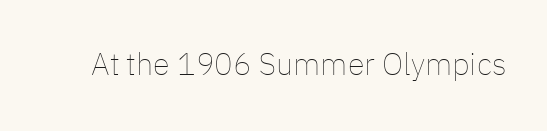
Q: Is the text bold? A: No.
Q: Is the text italic (slanted)? A: No, it is upright.
Q: Is the text underlined? A: No.
Q: Is the spacing between letters normal or unusually wide? A: Normal.
Q: Width (condensed, normal, or wide)? A: Normal.
Q: Stroke contrast? A: Low.
Q: x-height? A: Medium.
Q: Monospaced? A: No.
